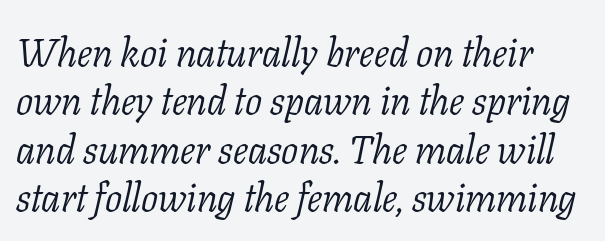
The image shows 40 px light serif type, italic (leaning right); set line spacing 1.21x, normal letter spacing, not underlined; low stroke contrast and a medium x-height.
